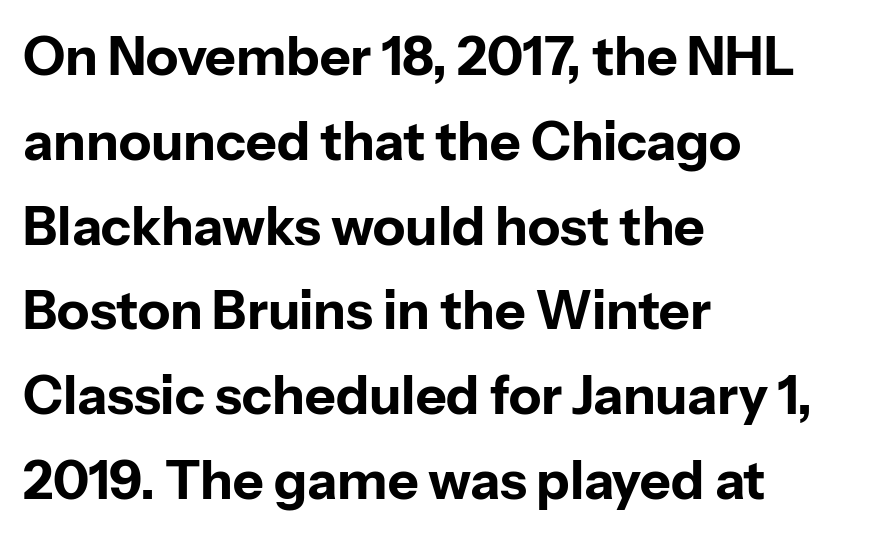
{"serif": "no", "italic": "no", "bold": "yes", "weight": "bold", "width": "normal", "stroke_contrast": "low", "x_height": "medium", "monospaced": "no", "underline": "no", "align": "left", "line_spacing": "normal", "line_spacing_ratio": 1.6, "letter_spacing": "normal", "letter_spacing_em": 0.0, "glyph_px": 53}
